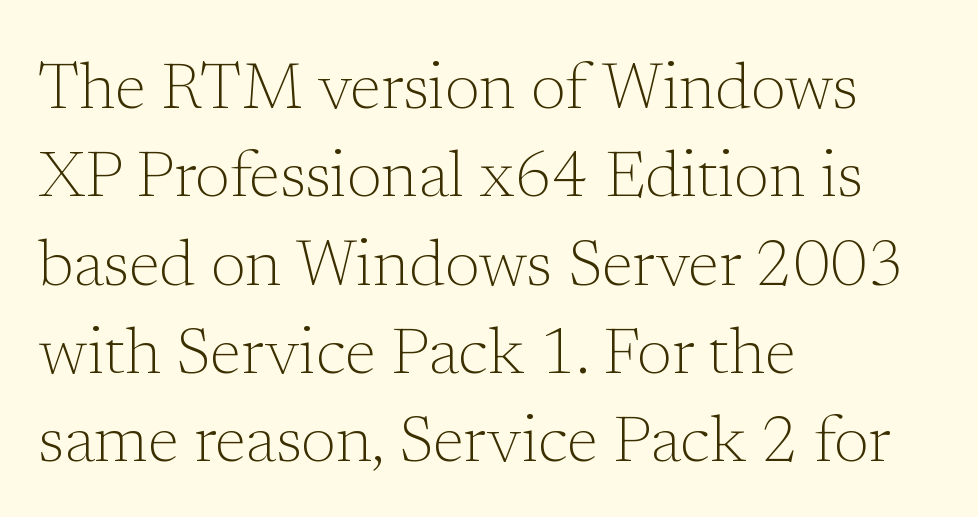
The image shows 64 px light serif type, upright; set left-aligned, normal line spacing (1.38x), normal letter spacing, not underlined; low stroke contrast and a medium x-height.
